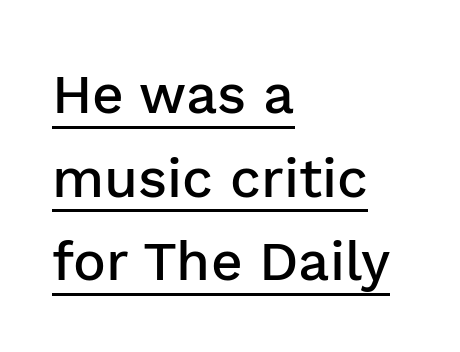
The image shows 55 px semibold sans-serif type, upright; set left-aligned, normal line spacing (1.52x), normal letter spacing, underlined; low stroke contrast and a medium x-height.
